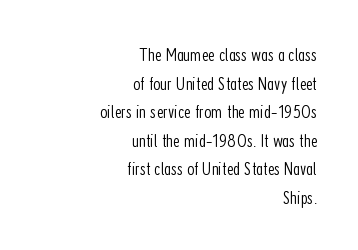
Q: Is the text bold? A: No.
Q: Is the text italic (slanted)? A: No, it is upright.
Q: Is the text underlined? A: No.
Q: How is the paragraph aligned? A: Right-aligned.
Q: Is the spacing between letters normal or unusually wide? A: Normal.
Q: Is the spacing between lines tight, normal or loose? A: Normal.
